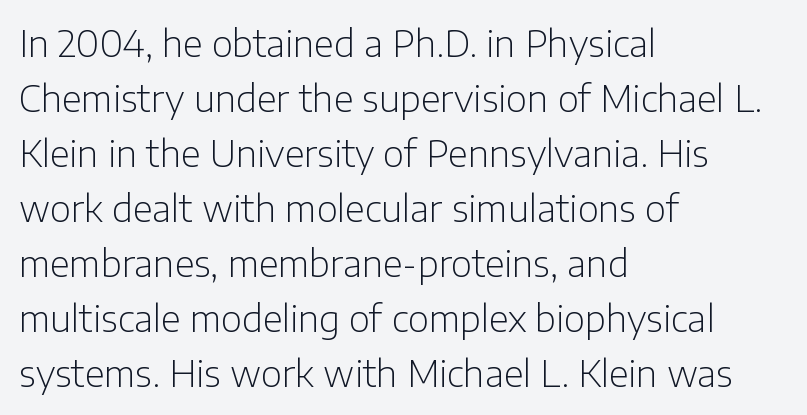
The image shows 36 px light sans-serif type, upright; set left-aligned, normal line spacing (1.53x), normal letter spacing, not underlined; low stroke contrast and a medium x-height.
